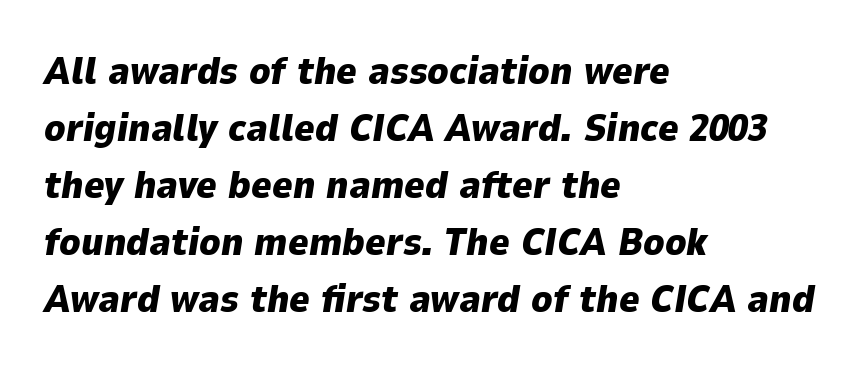
{"italic": "yes", "lean": "right", "slant_degrees": 9, "bold": "yes", "weight": "heavy", "width": "normal", "stroke_contrast": "low", "x_height": "medium", "monospaced": "no", "underline": "no", "align": "left", "line_spacing": "normal", "line_spacing_ratio": 1.46, "letter_spacing": "normal", "letter_spacing_em": 0.0, "glyph_px": 39}
